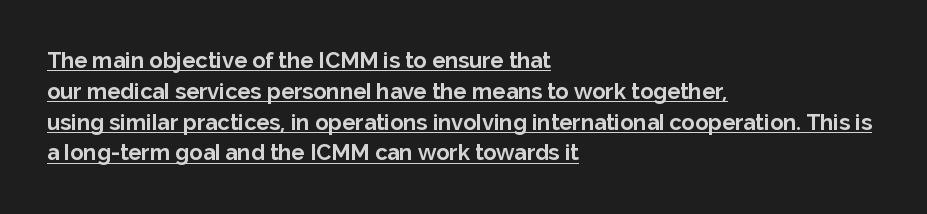
The image shows 22 px bold type, upright; set left-aligned, normal line spacing (1.4x), normal letter spacing, underlined.
